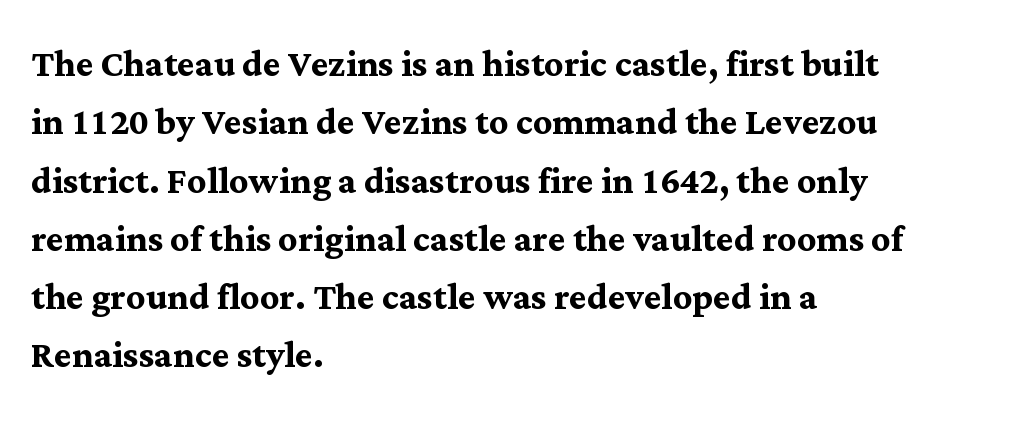
The image shows 47 px semibold serif type, upright; set left-aligned, line spacing 1.24x, normal letter spacing, not underlined; medium stroke contrast and a medium x-height.
